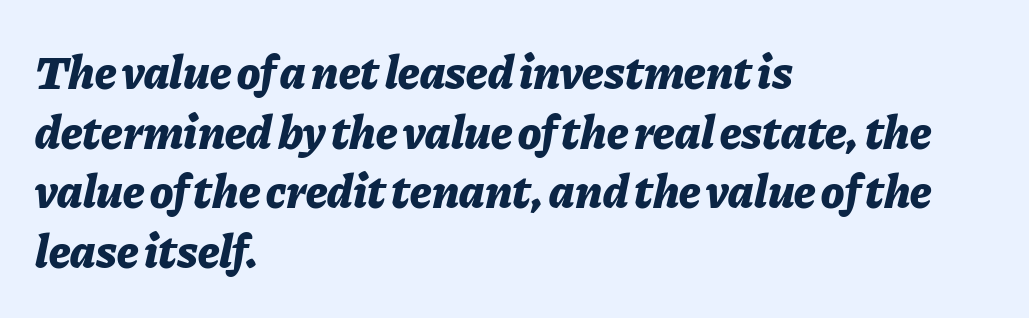
Each line starts at the same left margin while the right side varies. Characters are canted at an angle relative to the baseline's perpendicular. The area under the type is left untouched. Here the designer chose a conventional face with non-uniform glyph widths. Is the type bold? Yes — the strokes are clearly thick and heavy.
